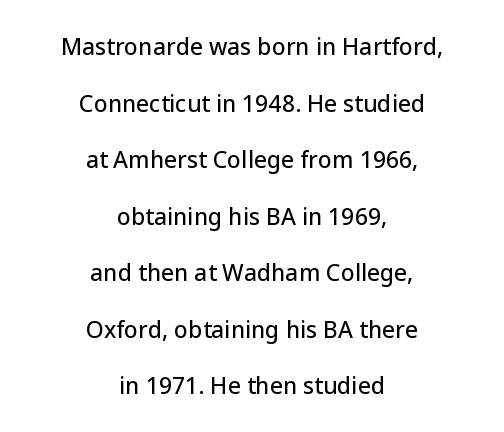
Q: Is the text italic (slanted)? A: No, it is upright.
Q: Is the text underlined? A: No.
Q: How is the paragraph aligned? A: Centered.
Q: Is the spacing between letters normal or unusually wide? A: Normal.
Q: Is the spacing between lines tight, normal or loose? A: Loose.
